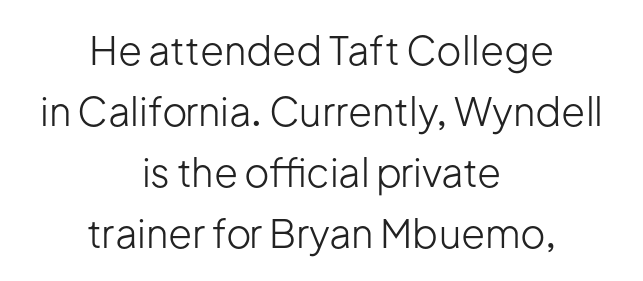
Caption: standard tracking, unaltered. No word sits above an underline. The font is comparable to plain body text, perhaps lighter. Observe the absence of serifs on each vertical stroke in this sample. Each new line begins a customary step beneath the previous one. Looks like regular typesetting: each glyph gets only the width it needs.
